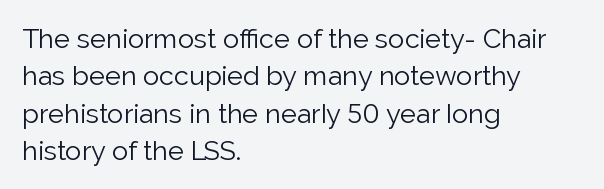
Q: Is the text bold? A: No.
Q: Is the text italic (slanted)? A: No, it is upright.
Q: Is the text underlined? A: No.
Q: How is the paragraph aligned? A: Left-aligned.
Q: Is the spacing between letters normal or unusually wide? A: Normal.
Q: Is the spacing between lines tight, normal or loose? A: Normal.
